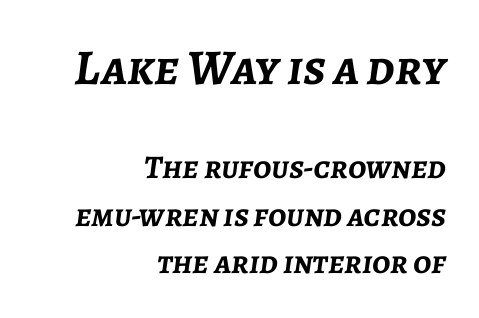
{"italic": "yes", "lean": "right", "slant_degrees": 7, "bold": "yes", "weight": "semibold", "width": "normal", "stroke_contrast": "low", "x_height": "medium", "monospaced": "no", "underline": "no", "align": "right", "line_spacing": "normal", "line_spacing_ratio": 1.43, "letter_spacing": "normal", "letter_spacing_em": 0.0, "larger_block": "first", "size_ratio": 1.52, "glyph_px": 50}
